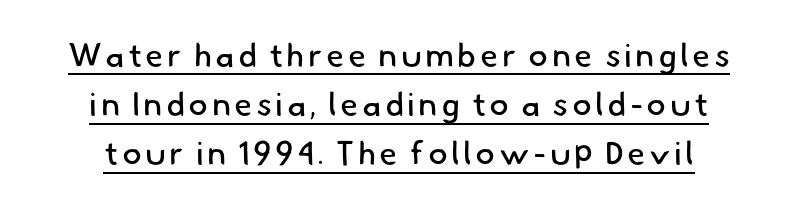
The image shows 33 px regular-weight sans-serif type; set normal line spacing (1.49x), underlined; low stroke contrast and a small x-height.
